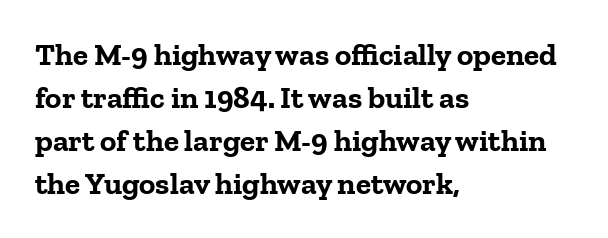
{"serif": "yes", "italic": "no", "bold": "yes", "weight": "bold", "width": "normal", "stroke_contrast": "low", "x_height": "medium", "monospaced": "no", "underline": "no", "align": "left", "line_spacing": "normal", "line_spacing_ratio": 1.39, "letter_spacing": "normal", "letter_spacing_em": 0.0, "glyph_px": 31}
